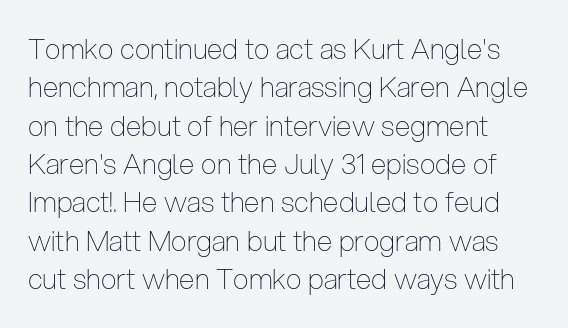
Observe the ordinary spacing: letters are neighbours, not strangers. Ascenders rise straight up at ninety degrees. Visually the block forms a straight wall on the left and a jagged coastline on the right. The words here are not underlined. A quiet, ordinary-to-light weight characterises the typeface. A typesetter would call this leading conventional body-copy spacing.
